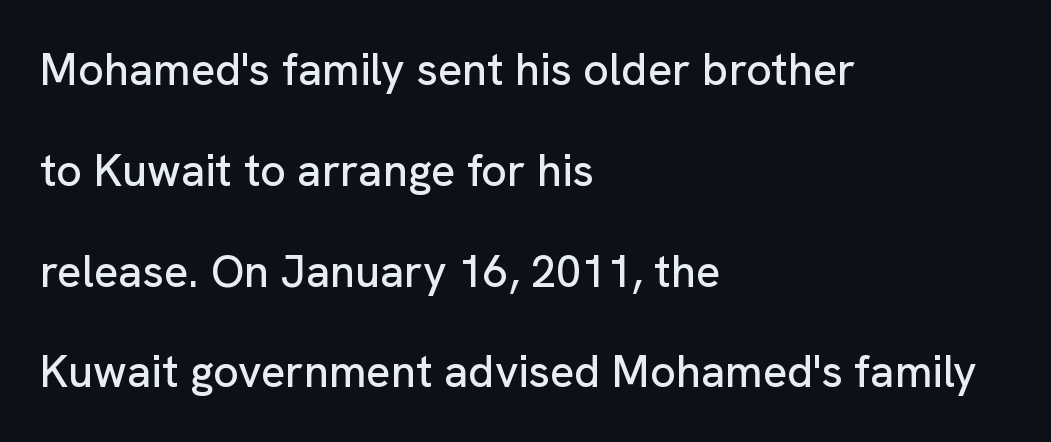
The image shows 45 px sans-serif type, upright; set left-aligned, loose line spacing (2.24x), normal letter spacing, not underlined; low stroke contrast and a medium x-height.
